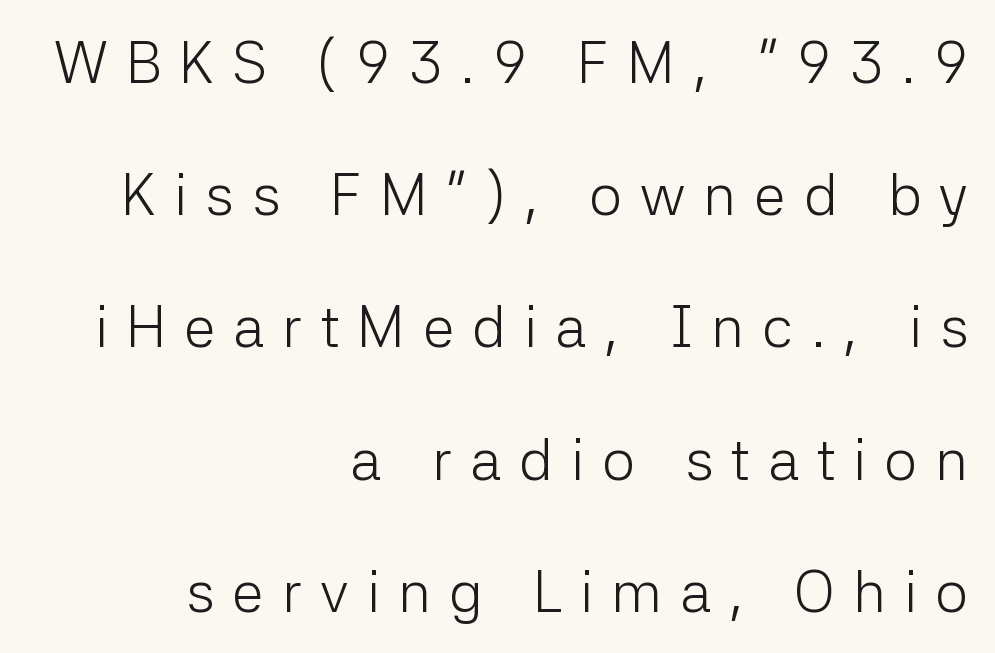
Q: Is the text bold? A: No.
Q: Is the text italic (slanted)? A: No, it is upright.
Q: Is the typeface a serif or a sans-serif typeface? A: Sans-serif.
Q: Is the text underlined? A: No.
Q: How is the paragraph aligned? A: Right-aligned.
Q: Is the spacing between letters normal or unusually wide? A: Unusually wide.
Q: Is the spacing between lines tight, normal or loose? A: Loose.
Q: Width (condensed, normal, or wide)? A: Normal.
Q: Stroke contrast? A: Low.
Q: x-height? A: Medium.
Q: Monospaced? A: No.
